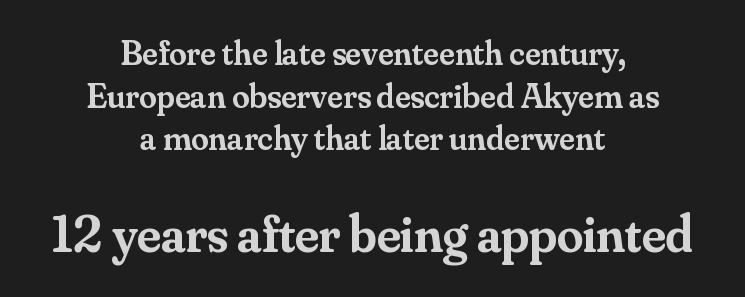
The image shows 53 px semibold serif type, upright; set centered, line spacing 1.22x, normal letter spacing, not underlined; the second (bottom) block is 1.51x larger; medium stroke contrast and a small x-height.
